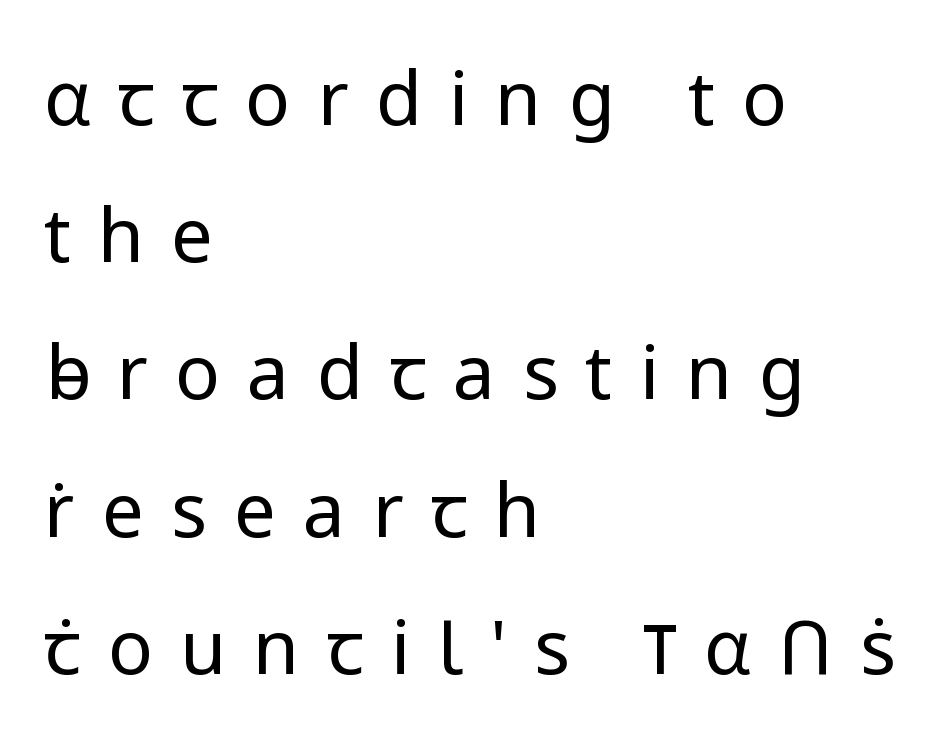
{"serif": "no", "italic": "no", "bold": "no", "weight": "regular", "width": "normal", "stroke_contrast": "low", "x_height": "medium", "monospaced": "no", "underline": "no", "align": "left", "line_spacing_ratio": 1.83, "letter_spacing": "wide", "letter_spacing_em": 0.36, "glyph_px": 75}
